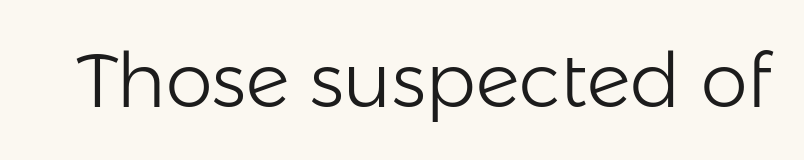
Q: Is the text bold? A: No.
Q: Is the text italic (slanted)? A: No, it is upright.
Q: Is the typeface a serif or a sans-serif typeface? A: Sans-serif.
Q: Is the text underlined? A: No.
Q: Is the spacing between letters normal or unusually wide? A: Normal.
Q: Width (condensed, normal, or wide)? A: Normal.
Q: Stroke contrast? A: Low.
Q: x-height? A: Medium.
Q: Monospaced? A: No.
